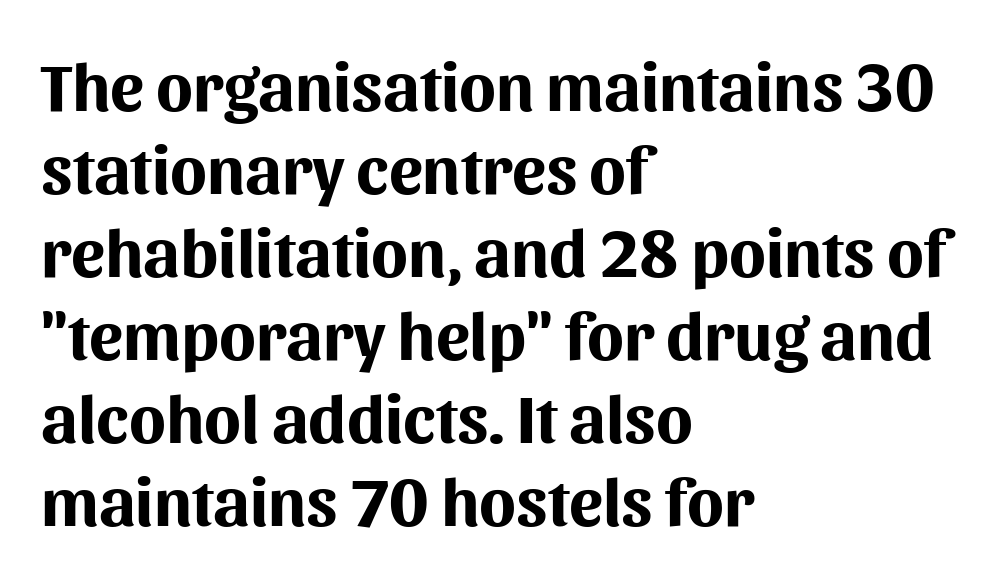
Character widths vary here, with narrow letters taking less room than wide ones. There is no visible air inserted between adjacent glyphs. Ascenders rise straight up at ninety degrees. Where is the straight margin? On the left. The passage shown is emphatically bold.
